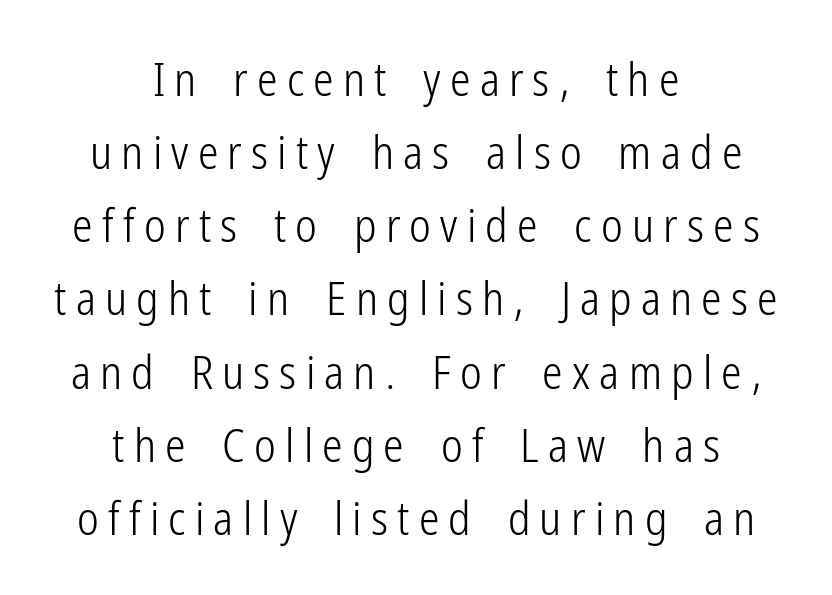
{"serif": "no", "italic": "no", "bold": "no", "weight": "light", "width": "condensed", "stroke_contrast": "low", "x_height": "medium", "monospaced": "no", "underline": "no", "align": "center", "line_spacing": "normal", "line_spacing_ratio": 1.59, "letter_spacing": "wide", "letter_spacing_em": 0.2, "glyph_px": 46}
